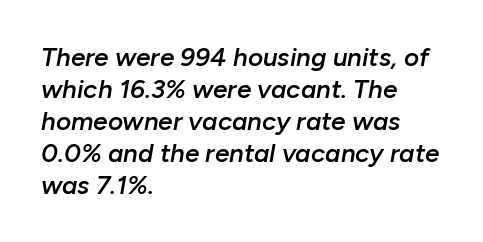
Q: Is the text bold? A: Semi-bold.
Q: Is the text italic (slanted)? A: Yes, it leans right by about 10 degrees.
Q: Is the text underlined? A: No.
Q: How is the paragraph aligned? A: Left-aligned.
Q: Is the spacing between letters normal or unusually wide? A: Normal.
